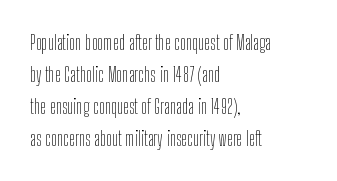
Caption: standard tracking, unaltered. The line-height multiplier appears to be the usual default. Type without underlining. This sample uses an upright cut, with every glyph sitting square on the baseline. This rendering uses left alignment, leaving the right contour irregular. The characters are drawn with everyday or finer stroke widths.
